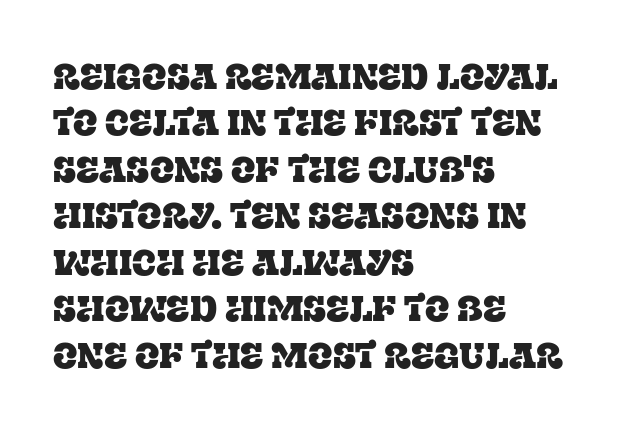
{"serif": "yes", "italic": "no", "width": "normal", "stroke_contrast": "low", "x_height": "large", "monospaced": "no", "underline": "no", "align": "left", "line_spacing": "normal", "line_spacing_ratio": 1.29, "letter_spacing": "normal", "letter_spacing_em": 0.0, "glyph_px": 36}
